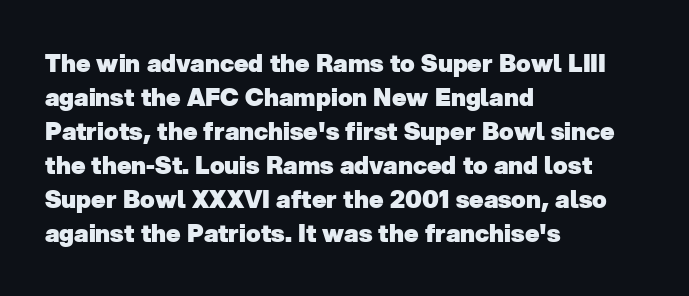
Q: Is the text bold? A: Yes.
Q: Is the text underlined? A: No.
Q: How is the paragraph aligned? A: Left-aligned.
Q: Is the spacing between letters normal or unusually wide? A: Normal.
Q: Is the spacing between lines tight, normal or loose? A: Normal.
